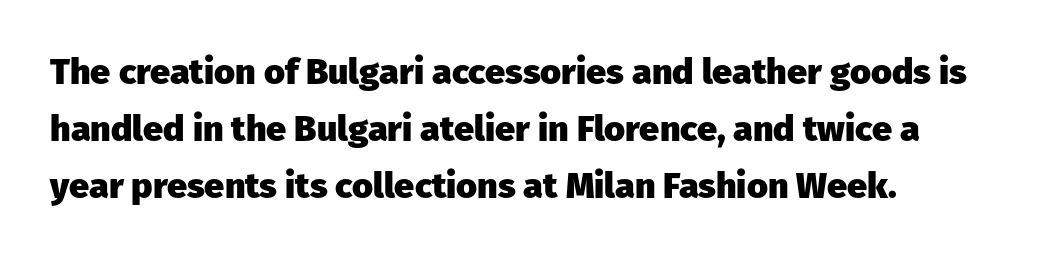
Spacing verdict: proportional, widths tailored to each character. The gap between lines stays unmarked. The compositor pushed each line to the left boundary. This rendering employs a face without finishing strokes, i.e., a sans-serif. Tracking here is standard; glyphs follow each other at the usual distance.
